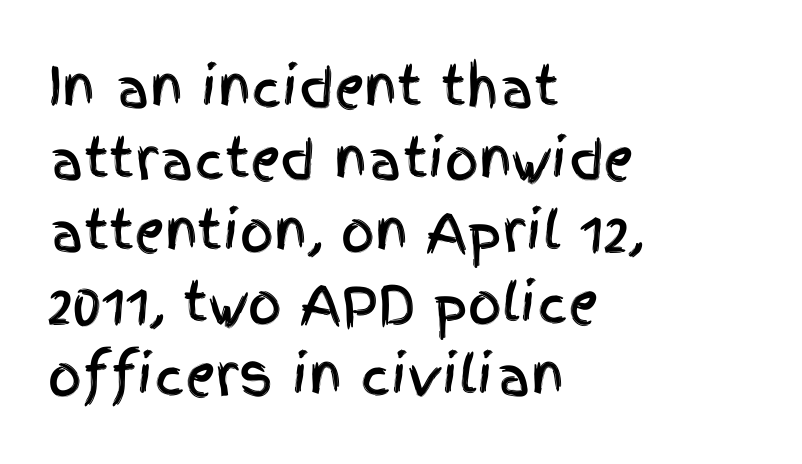
The image shows 53 px condensed sans-serif type, upright; set left-aligned, normal line spacing (1.36x), normal letter spacing, not underlined; a large x-height.
